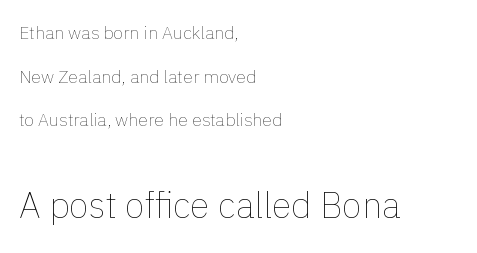
Unmarked baselines from the first word to the last. The leading is generous, giving the passage an open texture. Rendered with straight, roman letterforms. Letters have the restrained weight of plain body copy at most. Leftover space on each line is placed entirely after the last word. The block sitting lower on the canvas is the one with enlarged characters.
